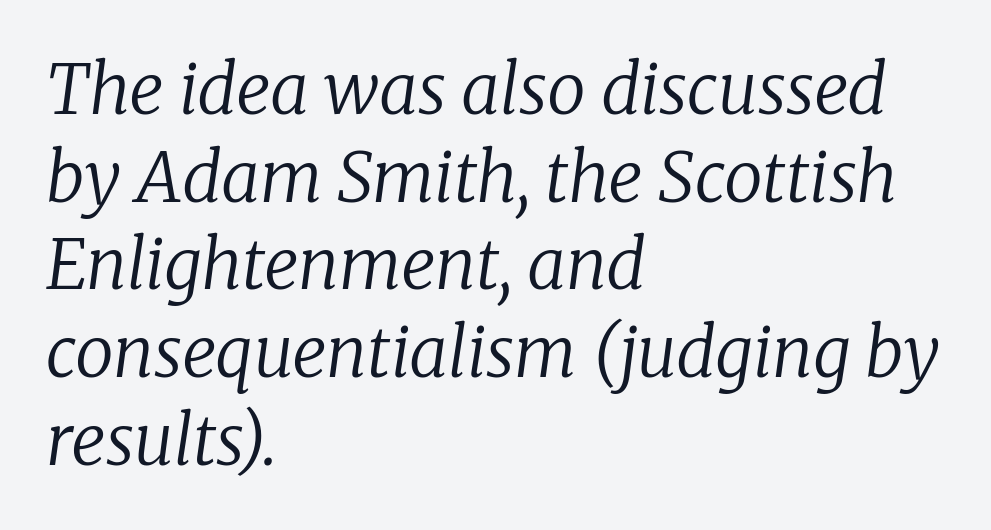
{"serif": "yes", "italic": "yes", "lean": "right", "slant_degrees": 8, "bold": "no", "weight": "regular", "width": "normal", "stroke_contrast": "low", "x_height": "medium", "monospaced": "no", "underline": "no", "align": "left", "line_spacing": "normal", "line_spacing_ratio": 1.27, "letter_spacing": "normal", "letter_spacing_em": 0.0, "glyph_px": 69}
